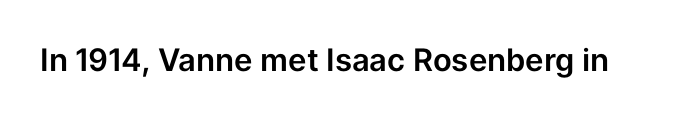
Italic? Not at all — the glyphs are vertical. Descender tails drop into unmarked territory. The glyphs in this specimen are sans serif. Spacing between characters is what you'd get straight out of the box.
